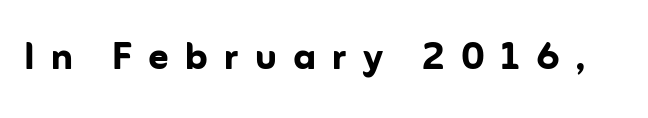
Classification — sans serif. Do the characters align in a grid? No, the font is proportional. Plenty of ink on the page — the face is bold. Unmarked baselines from the first word to the last. A roman cut, with each character standing at attention. How are the letters spaced? Widely, with obvious added tracking.
